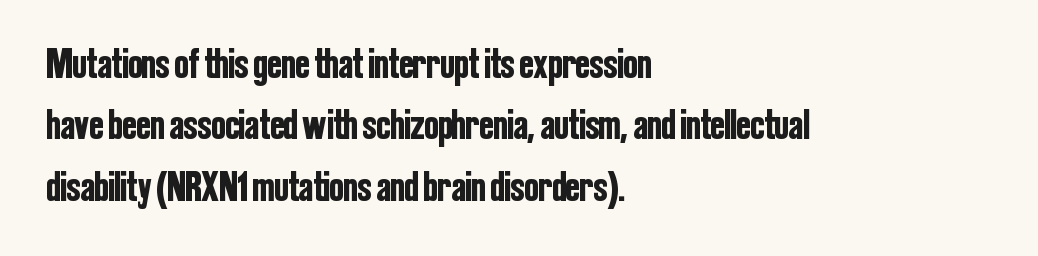
Q: Is the text italic (slanted)? A: No, it is upright.
Q: Is the typeface a serif or a sans-serif typeface? A: Sans-serif.
Q: Is the text underlined? A: No.
Q: How is the paragraph aligned? A: Left-aligned.
Q: Is the spacing between letters normal or unusually wide? A: Normal.
Q: Is the spacing between lines tight, normal or loose? A: Normal.
Q: Width (condensed, normal, or wide)? A: Condensed.
Q: Stroke contrast? A: Low.
Q: x-height? A: Medium.
Q: Monospaced? A: No.
